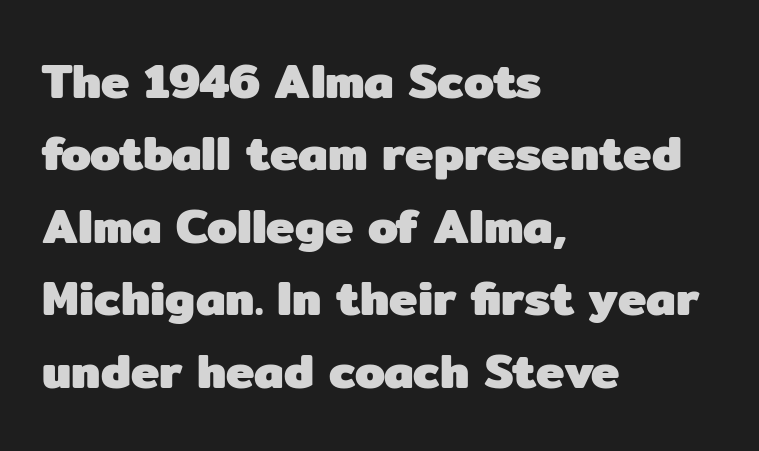
The image shows 48 px heavy sans-serif type, upright; set left-aligned, normal line spacing (1.51x), normal letter spacing, not underlined; low stroke contrast and a medium x-height.
